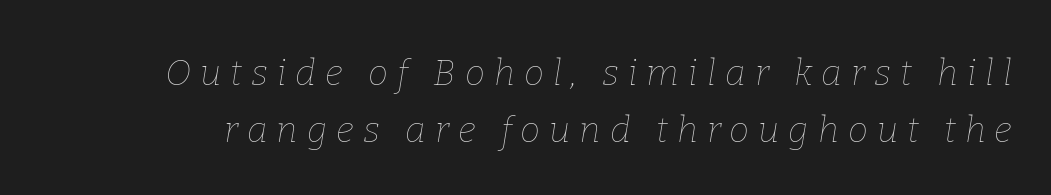
The image shows 36 px thin type, italic (leaning right); set normal line spacing (1.58x), unusually wide letter spacing (+0.25 em), not underlined; low stroke contrast and a medium x-height.
